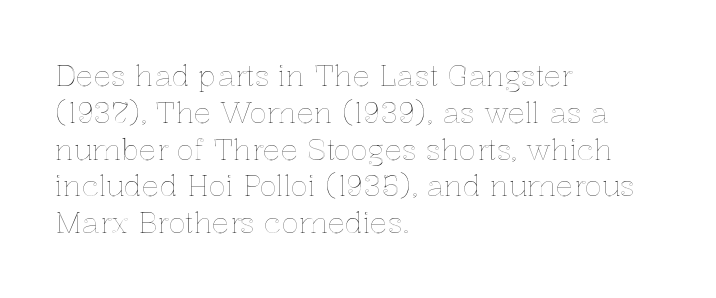
Q: Is the text italic (slanted)? A: No, it is upright.
Q: Is the text underlined? A: No.
Q: How is the paragraph aligned? A: Left-aligned.
Q: Is the spacing between letters normal or unusually wide? A: Normal.
Q: Is the spacing between lines tight, normal or loose? A: Normal.
Q: Width (condensed, normal, or wide)? A: Normal.
Q: x-height? A: Medium.
Q: Monospaced? A: No.
